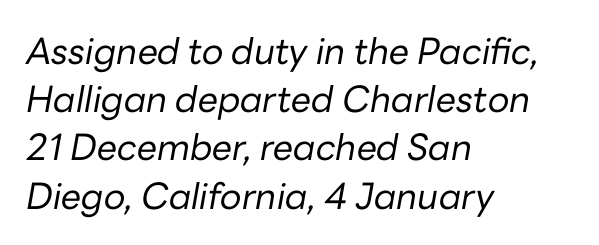
Tracking here is standard; glyphs follow each other at the usual distance. Has an underline been added? It has not. The passage shown stacks its lines at a standard gap. Leftover space on each line is placed entirely after the last word. The rendering uses natural spacing where letterforms have individual widths. Unbolded letterforms with no extra heft.
